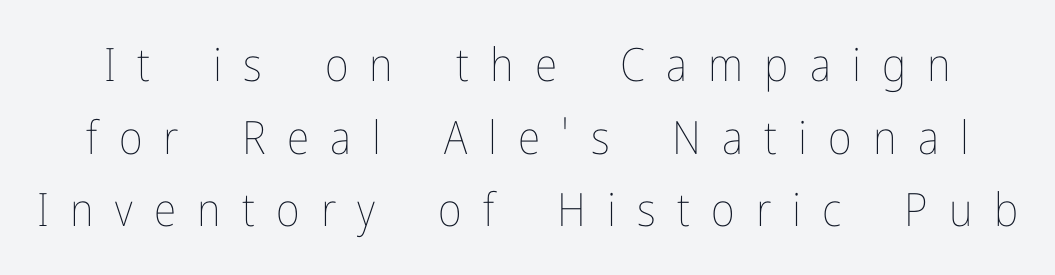
The image shows 46 px thin, condensed type, upright; set normal line spacing (1.58x), unusually wide letter spacing (+0.46 em), not underlined; low stroke contrast and a medium x-height.
